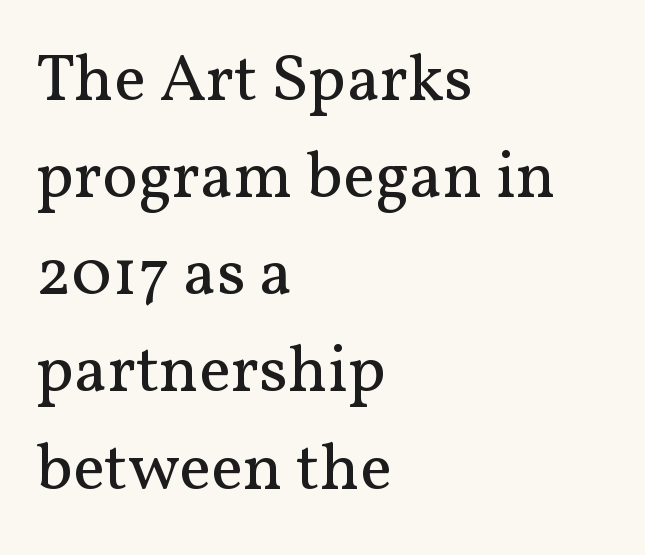
The image shows 67 px regular-weight serif type, upright; set left-aligned, normal line spacing (1.45x), normal letter spacing, not underlined; medium stroke contrast and a medium x-height.
